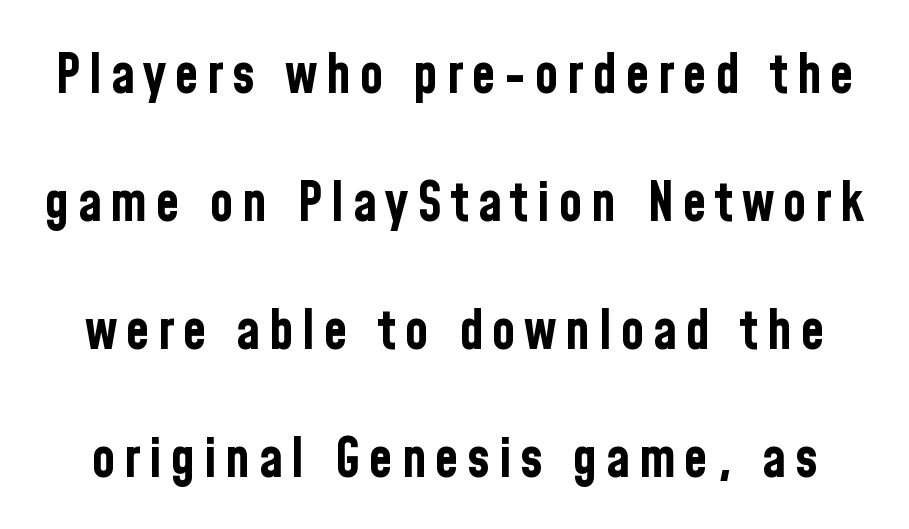
Q: Is the text bold? A: Yes.
Q: Is the text italic (slanted)? A: No, it is upright.
Q: Is the typeface a serif or a sans-serif typeface? A: Sans-serif.
Q: Is the text underlined? A: No.
Q: Is the spacing between lines tight, normal or loose? A: Loose.
Q: Width (condensed, normal, or wide)? A: Condensed.
Q: Stroke contrast? A: Low.
Q: x-height? A: Medium.
Q: Monospaced? A: No.
